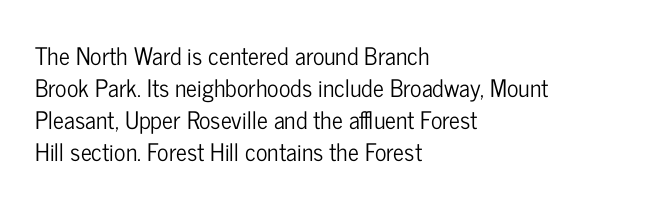
The image shows 24 px text type, upright; set left-aligned, normal line spacing (1.34x), normal letter spacing, not underlined.
